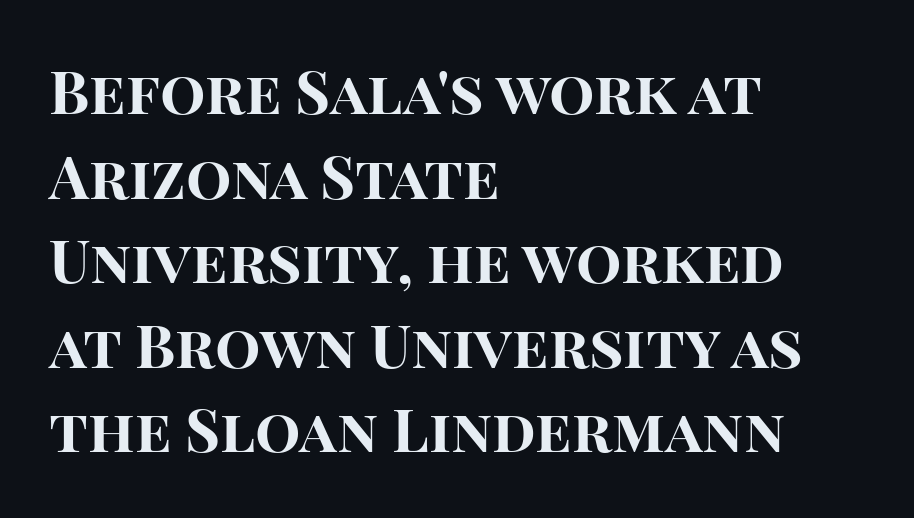
Q: Is the text bold? A: Yes.
Q: Is the text italic (slanted)? A: No, it is upright.
Q: Is the typeface a serif or a sans-serif typeface? A: Sans-serif.
Q: Is the text underlined? A: No.
Q: How is the paragraph aligned? A: Left-aligned.
Q: Is the spacing between letters normal or unusually wide? A: Normal.
Q: Is the spacing between lines tight, normal or loose? A: Normal.
Q: Width (condensed, normal, or wide)? A: Normal.
Q: Stroke contrast? A: High.
Q: x-height? A: Large.
Q: Monospaced? A: No.
